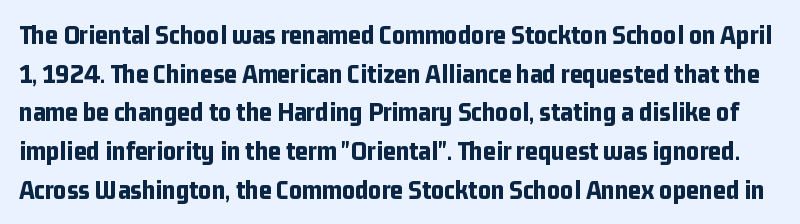
{"serif": "no", "italic": "no", "bold": "yes", "weight": "bold", "width": "condensed", "stroke_contrast": "low", "x_height": "medium", "monospaced": "no", "underline": "no", "line_spacing": "normal", "line_spacing_ratio": 1.38, "letter_spacing": "normal", "letter_spacing_em": 0.0, "glyph_px": 28}
